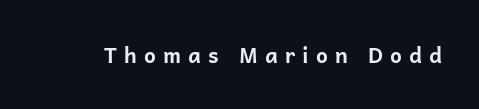
The image shows 21 px bold type, upright; set unusually wide letter spacing (+0.34 em), not underlined.
